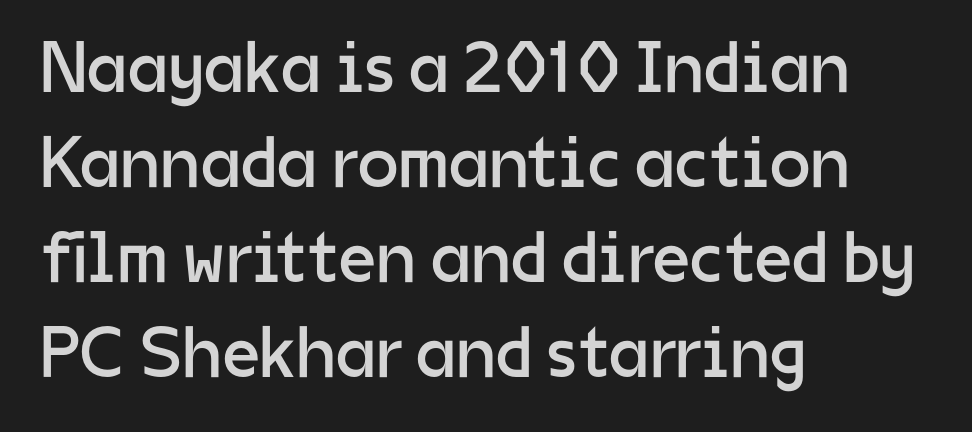
The image shows 73 px regular-weight sans-serif type, upright; set left-aligned, normal line spacing (1.3x), normal letter spacing, not underlined; low stroke contrast and a medium x-height.
